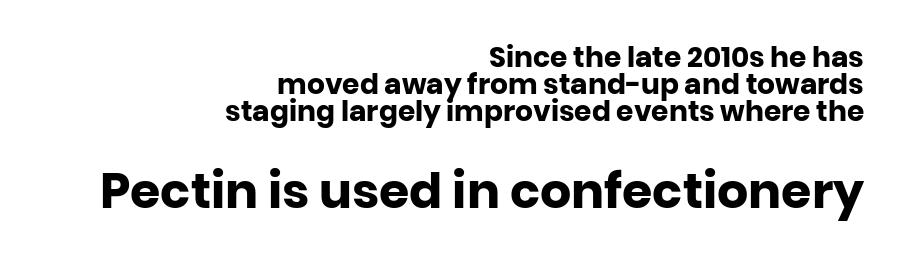
Letter spacing: default. The rendering uses a bold face; every stroke is thick and dark. The lettering stays uniformly vertical, giving the passage a roman look. The passage shown begins with its smaller block and ends with its larger one.
